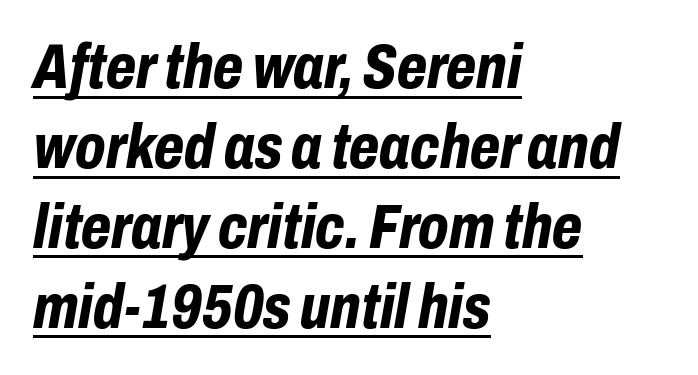
Q: Is the text bold? A: Yes.
Q: Is the text italic (slanted)? A: Yes, it leans right by about 10 degrees.
Q: Is the text underlined? A: Yes.
Q: How is the paragraph aligned? A: Left-aligned.
Q: Is the spacing between letters normal or unusually wide? A: Normal.
Q: Is the spacing between lines tight, normal or loose? A: Normal.
Q: Width (condensed, normal, or wide)? A: Condensed.
Q: Stroke contrast? A: Low.
Q: x-height? A: Medium.
Q: Monospaced? A: No.
